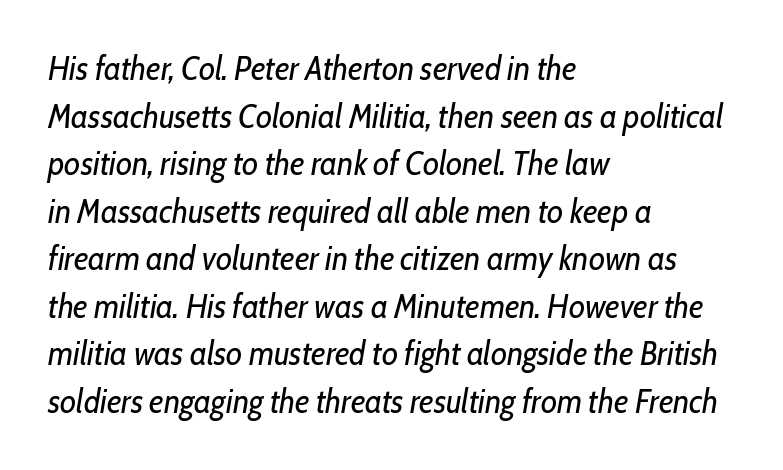
{"italic": "yes", "lean": "right", "slant_degrees": 10, "bold": "no", "weight": "regular", "width": "condensed", "stroke_contrast": "low", "x_height": "medium", "monospaced": "no", "underline": "no", "align": "left", "line_spacing": "normal", "line_spacing_ratio": 1.44, "letter_spacing": "normal", "letter_spacing_em": 0.0, "glyph_px": 33}
